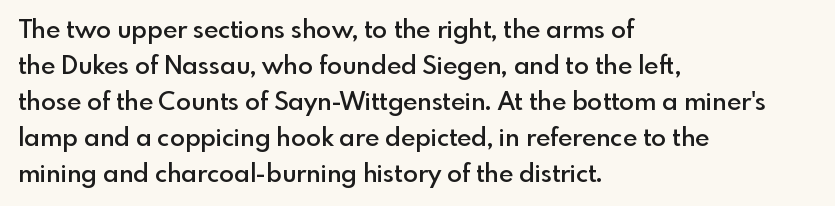
The image shows 25 px text type, upright; set left-aligned, normal line spacing (1.44x), normal letter spacing, not underlined.
